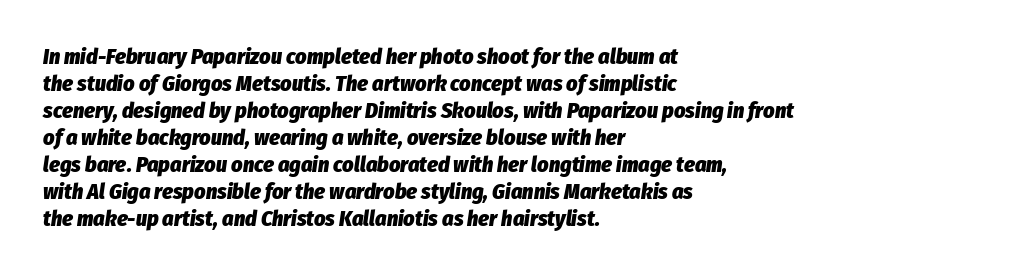
Q: Is the text bold? A: Yes.
Q: Is the text italic (slanted)? A: Yes, it leans right by about 8 degrees.
Q: Is the text underlined? A: No.
Q: How is the paragraph aligned? A: Left-aligned.
Q: Is the spacing between letters normal or unusually wide? A: Normal.
